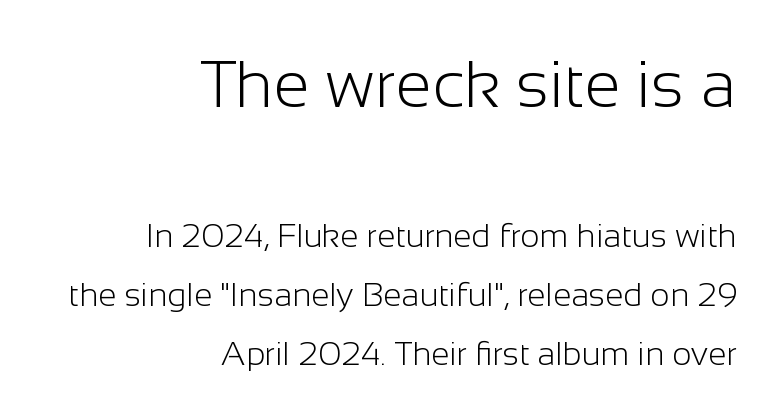
The image shows 66 px light sans-serif type, upright; set right-aligned, line spacing 1.78x, normal letter spacing, not underlined; the first (top) block is 2.0x larger; low stroke contrast and a medium x-height.
